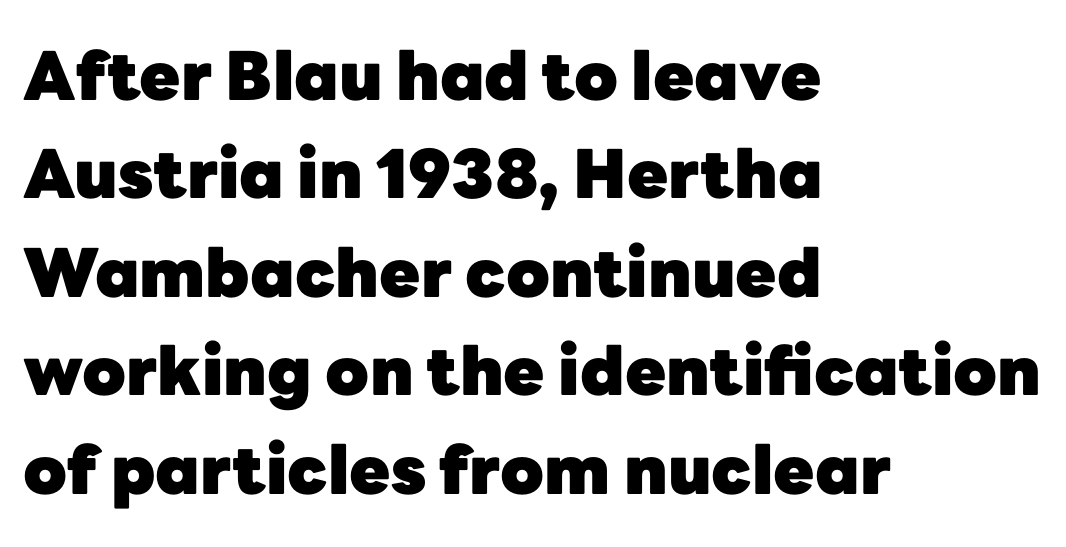
How heavy is the stroke? Heavy — this is a bold. The letters sit at their default tracking, neither squeezed nor spread. Serif or sans? Sans — the stroke terminals are bare. Ascenders rise straight up at ninety degrees. Nobody drew a line under any word here.
